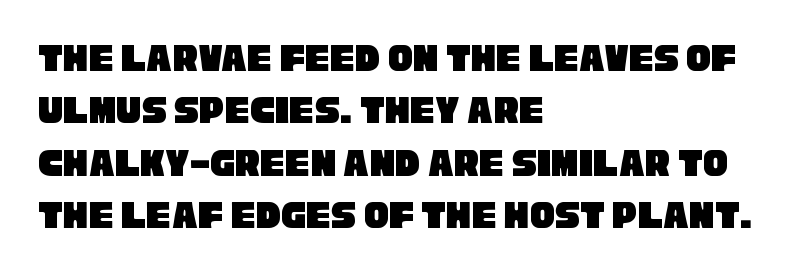
Q: Is the typeface a serif or a sans-serif typeface? A: Sans-serif.
Q: Is the text underlined? A: No.
Q: How is the paragraph aligned? A: Left-aligned.
Q: Is the spacing between letters normal or unusually wide? A: Normal.
Q: Is the spacing between lines tight, normal or loose? A: Normal.
Q: Width (condensed, normal, or wide)? A: Condensed.
Q: Stroke contrast? A: Low.
Q: x-height? A: Large.
Q: Monospaced? A: No.
